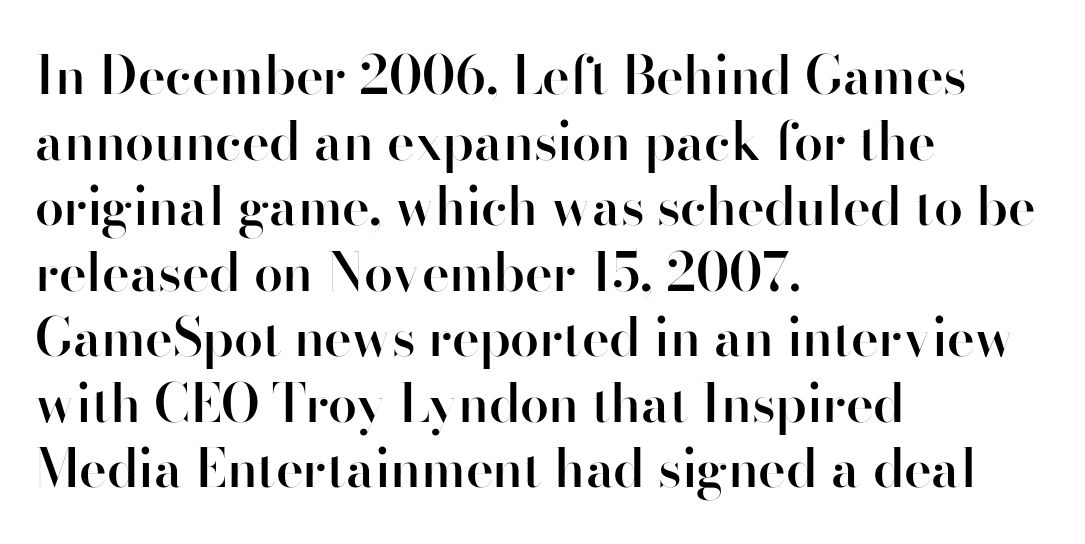
Q: Is the text bold? A: Semi-bold.
Q: Is the text italic (slanted)? A: No, it is upright.
Q: Is the typeface a serif or a sans-serif typeface? A: Sans-serif.
Q: Is the text underlined? A: No.
Q: How is the paragraph aligned? A: Left-aligned.
Q: Is the spacing between letters normal or unusually wide? A: Normal.
Q: Is the spacing between lines tight, normal or loose? A: Normal.
Q: Width (condensed, normal, or wide)? A: Normal.
Q: Stroke contrast? A: High.
Q: x-height? A: Small.
Q: Monospaced? A: No.
